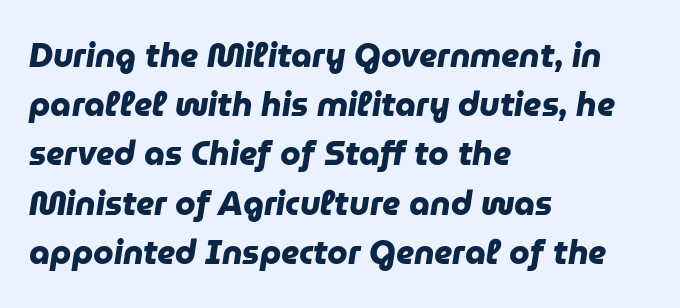
Q: Is the text bold? A: Yes.
Q: Is the typeface a serif or a sans-serif typeface? A: Sans-serif.
Q: Is the text underlined? A: No.
Q: How is the paragraph aligned? A: Left-aligned.
Q: Is the spacing between letters normal or unusually wide? A: Normal.
Q: Is the spacing between lines tight, normal or loose? A: Normal.
Q: Width (condensed, normal, or wide)? A: Normal.
Q: Stroke contrast? A: Low.
Q: x-height? A: Medium.
Q: Monospaced? A: No.
